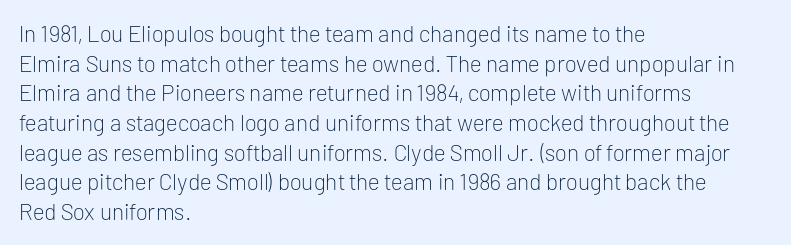
{"italic": "no", "bold": "no", "underline": "no", "align": "left", "line_spacing": "normal", "line_spacing_ratio": 1.29, "letter_spacing": "normal", "letter_spacing_em": 0.0, "glyph_px": 23}
